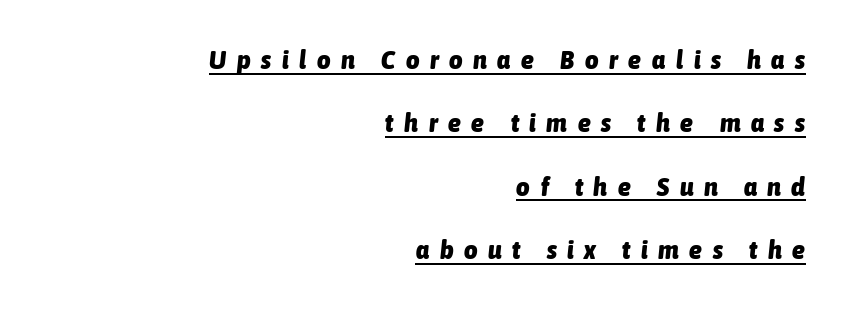
Q: Is the text bold? A: Yes.
Q: Is the text italic (slanted)? A: Yes, it leans right by about 6 degrees.
Q: Is the text underlined? A: Yes.
Q: How is the paragraph aligned? A: Right-aligned.
Q: Is the spacing between letters normal or unusually wide? A: Unusually wide.
Q: Is the spacing between lines tight, normal or loose? A: Loose.
